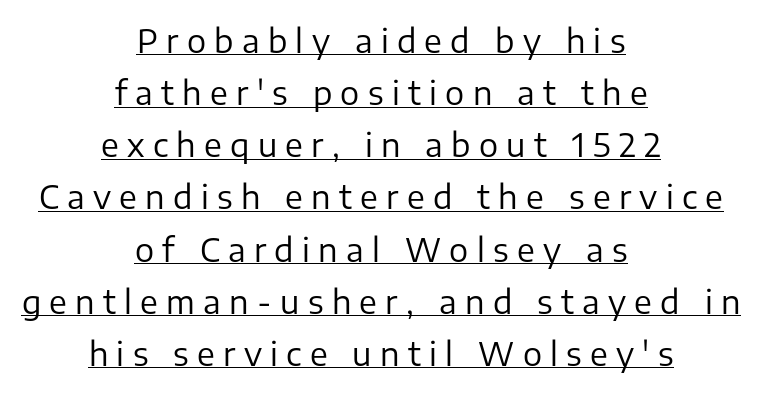
The image shows 32 px regular-weight sans-serif type, upright; set centered, normal line spacing (1.63x), unusually wide letter spacing (+0.26 em), underlined; low stroke contrast and a medium x-height.
